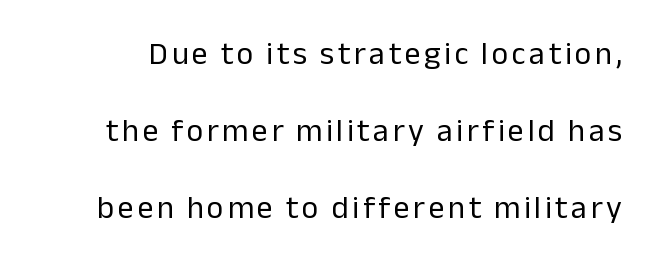
The image shows 32 px regular-weight sans-serif type, upright; set loose line spacing (2.4x), not underlined; low stroke contrast and a medium x-height.
